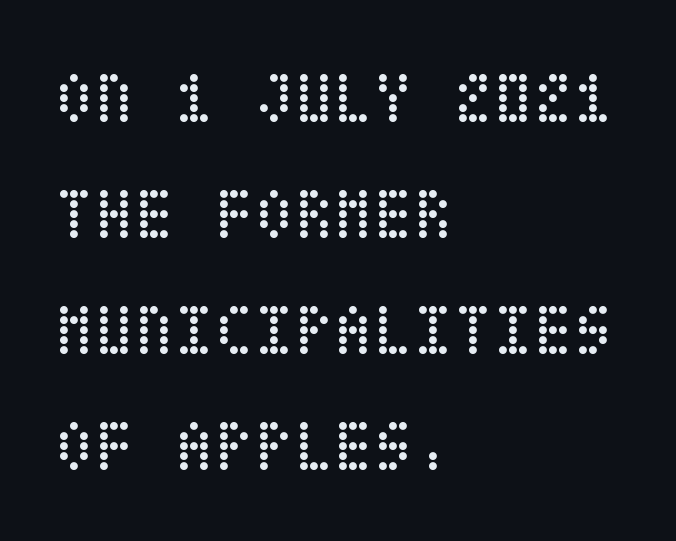
Ascenders rise straight up at ninety degrees. Baseline-to-baseline distance is the conventional proportion of letter height. The letters sit at their default tracking, neither squeezed nor spread. Just letters on the line, the space beneath them empty.
